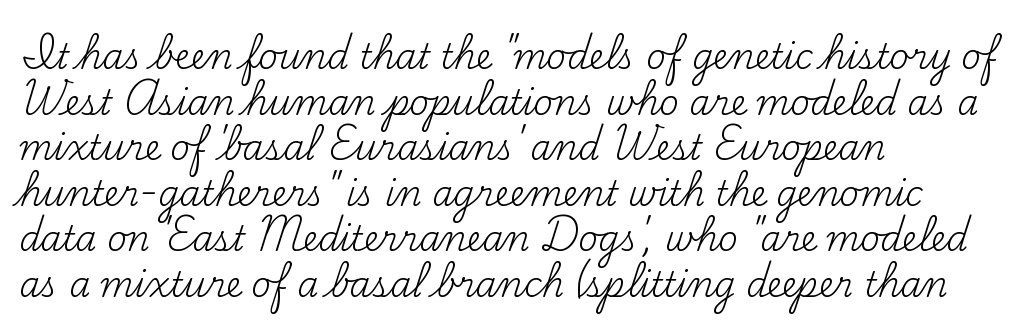
Q: Is the text bold? A: No.
Q: Is the text italic (slanted)? A: Yes.
Q: Is the typeface a serif or a sans-serif typeface? A: Serif.
Q: Is the text underlined? A: No.
Q: How is the paragraph aligned? A: Left-aligned.
Q: Is the spacing between letters normal or unusually wide? A: Normal.
Q: Is the spacing between lines tight, normal or loose? A: Normal.
Q: Width (condensed, normal, or wide)? A: Normal.
Q: Stroke contrast? A: Medium.
Q: x-height? A: Small.
Q: Monospaced? A: No.
